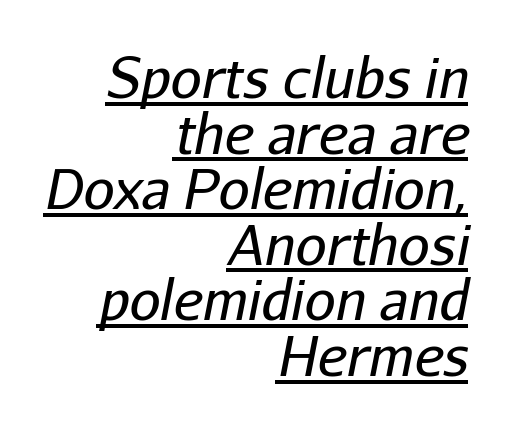
{"italic": "yes", "lean": "right", "slant_degrees": 11, "bold": "no", "weight": "regular", "width": "normal", "stroke_contrast": "low", "x_height": "medium", "monospaced": "no", "underline": "yes", "align": "right", "line_spacing": "tight", "line_spacing_ratio": 1.01, "letter_spacing": "normal", "letter_spacing_em": 0.0, "glyph_px": 55}
